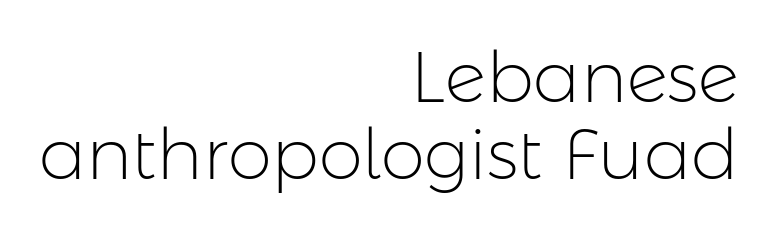
A roman cut, with each character standing at attention. Glance below the letters and you will spot only blank space. Heft: none added — not bold. Grotesque or geometric, the face here clearly has no serifs. Vertical spacing — tight. Spacing between characters is what you'd get straight out of the box.
